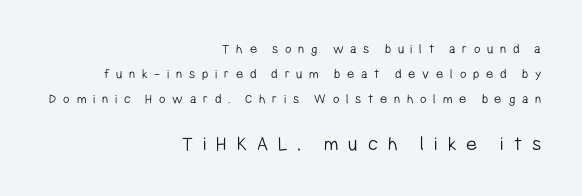
Q: Is the text bold? A: No.
Q: Is the text italic (slanted)? A: No, it is upright.
Q: Is the text underlined? A: No.
Q: How is the paragraph aligned? A: Right-aligned.
Q: Is the spacing between letters normal or unusually wide? A: Unusually wide.
Q: Which block of text is set in a larger size, the first (top) or the second (bottom)? A: The second (bottom) one.
